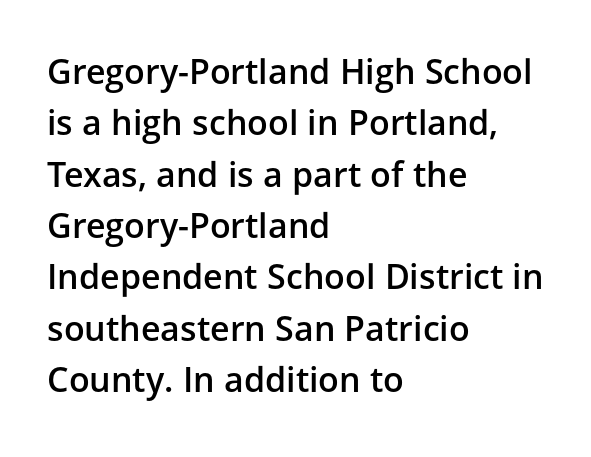
The image shows 34 px semibold sans-serif type, upright; set left-aligned, normal line spacing (1.51x), normal letter spacing, not underlined; low stroke contrast and a medium x-height.
